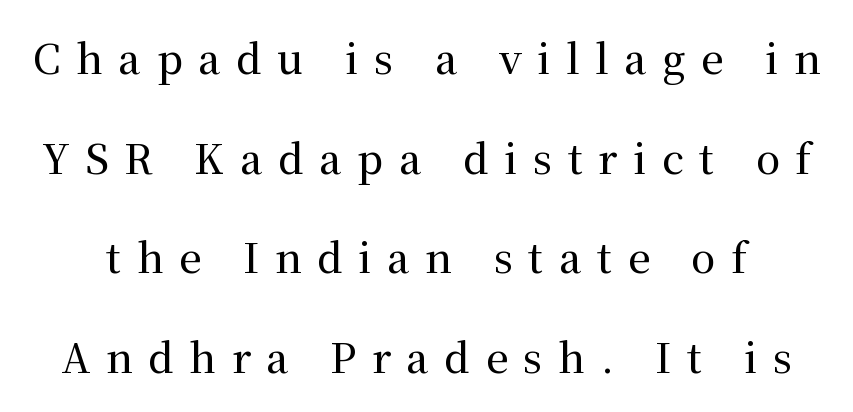
{"serif": "yes", "italic": "no", "width": "normal", "stroke_contrast": "medium", "x_height": "medium", "monospaced": "no", "underline": "no", "line_spacing": "loose", "line_spacing_ratio": 2.49, "letter_spacing": "wide", "letter_spacing_em": 0.39, "glyph_px": 40}
